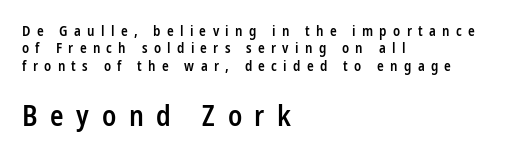
Q: Is the text bold? A: Semi-bold.
Q: Is the text italic (slanted)? A: No, it is upright.
Q: Is the typeface a serif or a sans-serif typeface? A: Sans-serif.
Q: Is the text underlined? A: No.
Q: How is the paragraph aligned? A: Left-aligned.
Q: Is the spacing between letters normal or unusually wide? A: Unusually wide.
Q: Is the spacing between lines tight, normal or loose? A: Normal.
Q: Which block of text is set in a larger size, the first (top) or the second (bottom)? A: The second (bottom) one.
Q: Width (condensed, normal, or wide)? A: Condensed.
Q: Stroke contrast? A: Low.
Q: x-height? A: Medium.
Q: Monospaced? A: No.
